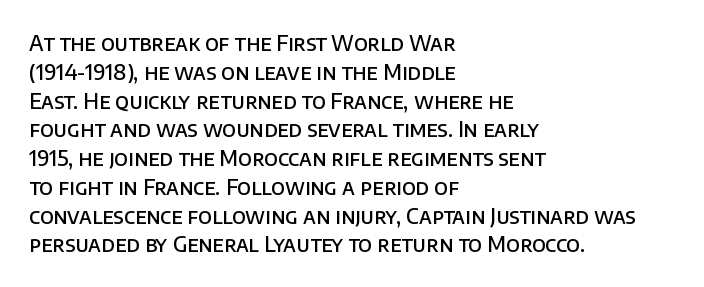
Q: Is the text bold? A: Semi-bold.
Q: Is the text italic (slanted)? A: No, it is upright.
Q: Is the text underlined? A: No.
Q: How is the paragraph aligned? A: Left-aligned.
Q: Is the spacing between letters normal or unusually wide? A: Normal.
Q: Is the spacing between lines tight, normal or loose? A: Normal.
